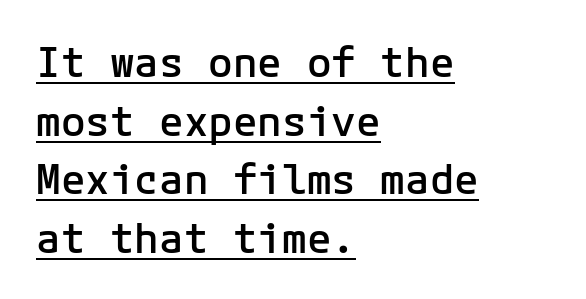
{"serif": "no", "italic": "no", "bold": "semi", "weight": "semibold", "width": "normal", "stroke_contrast": "low", "x_height": "medium", "underline": "yes", "align": "left", "line_spacing": "normal", "line_spacing_ratio": 1.43, "letter_spacing": "normal", "letter_spacing_em": 0.0, "glyph_px": 41}
